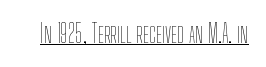
{"italic": "no", "bold": "no", "underline": "yes", "letter_spacing": "normal", "letter_spacing_em": 0.0, "glyph_px": 25}
